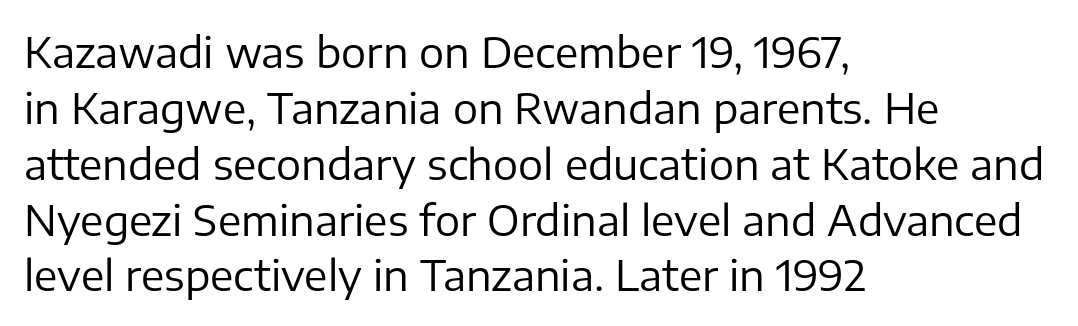
Q: Is the text bold? A: No.
Q: Is the text italic (slanted)? A: No, it is upright.
Q: Is the typeface a serif or a sans-serif typeface? A: Sans-serif.
Q: Is the text underlined? A: No.
Q: How is the paragraph aligned? A: Left-aligned.
Q: Is the spacing between letters normal or unusually wide? A: Normal.
Q: Is the spacing between lines tight, normal or loose? A: Normal.
Q: Width (condensed, normal, or wide)? A: Normal.
Q: Stroke contrast? A: Low.
Q: x-height? A: Medium.
Q: Monospaced? A: No.
